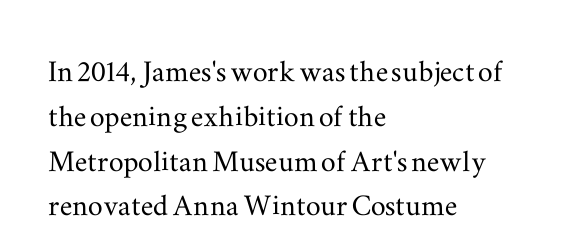
{"serif": "yes", "italic": "no", "width": "wide", "stroke_contrast": "medium", "x_height": "small", "monospaced": "no", "underline": "no", "align": "left", "line_spacing_ratio": 1.21, "letter_spacing": "normal", "letter_spacing_em": 0.0, "glyph_px": 37}
